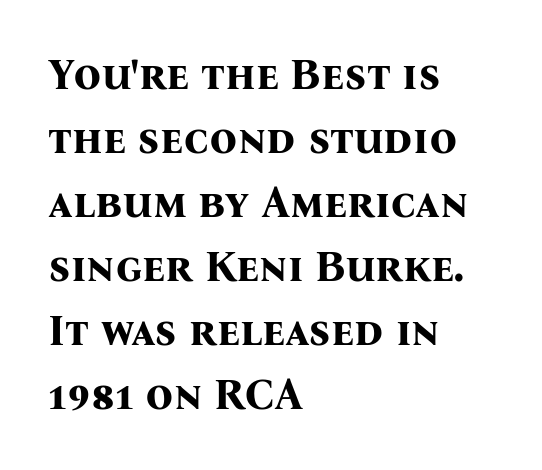
Examine the stroke ends and you'll spot serifs. A roman cut, with each character standing at attention. Looks like regular typesetting: each glyph gets only the width it needs. The setting favours the left margin, as ordinary paragraphs usually do.
